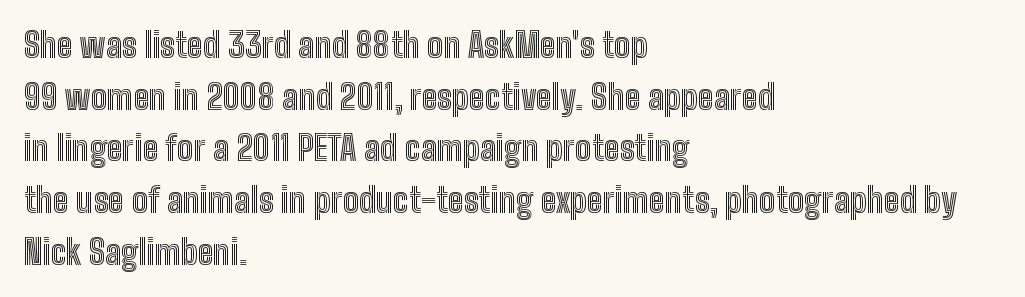
{"italic": "no", "width": "condensed", "x_height": "medium", "monospaced": "no", "underline": "no", "align": "left", "line_spacing": "normal", "line_spacing_ratio": 1.52, "letter_spacing": "normal", "letter_spacing_em": 0.0, "glyph_px": 34}
